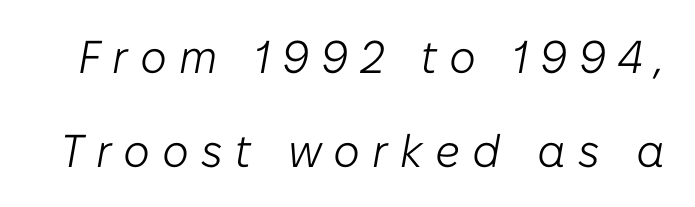
{"italic": "yes", "lean": "right", "slant_degrees": 10, "bold": "no", "weight": "light", "width": "normal", "stroke_contrast": "low", "x_height": "medium", "monospaced": "no", "underline": "no", "line_spacing": "loose", "line_spacing_ratio": 2.04, "letter_spacing": "wide", "letter_spacing_em": 0.26, "glyph_px": 46}
